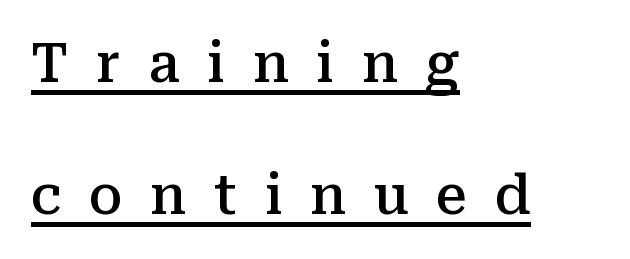
On the weight axis this lands at semibold, roughly 600. The horizontal fit of the characters is loose and conspicuously gappy. Like a heading marked for emphasis, these lines bear an underscore. Left-aligned paragraph, ragged on the right. Font category for this specimen: serif. Do the characters align in a grid? No, the font is proportional.
